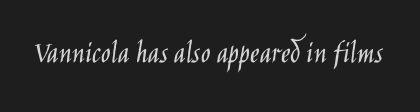
{"serif": "no", "bold": "no", "weight": "light", "width": "condensed", "stroke_contrast": "low", "x_height": "large", "monospaced": "no", "underline": "no", "letter_spacing": "normal", "letter_spacing_em": 0.0, "glyph_px": 32}
